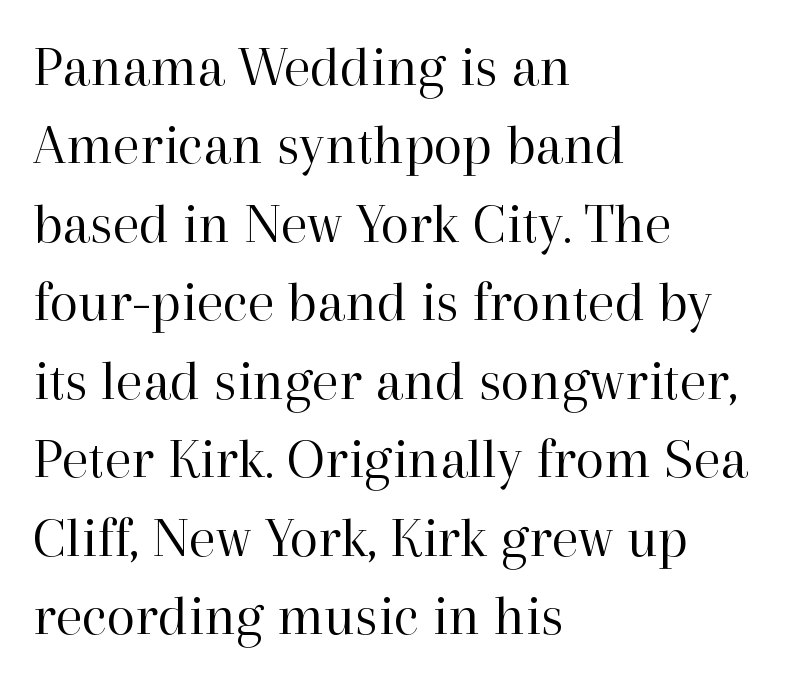
The image shows 59 px regular-weight serif type, upright; set left-aligned, normal line spacing (1.33x), normal letter spacing, not underlined; high stroke contrast and a medium x-height.
